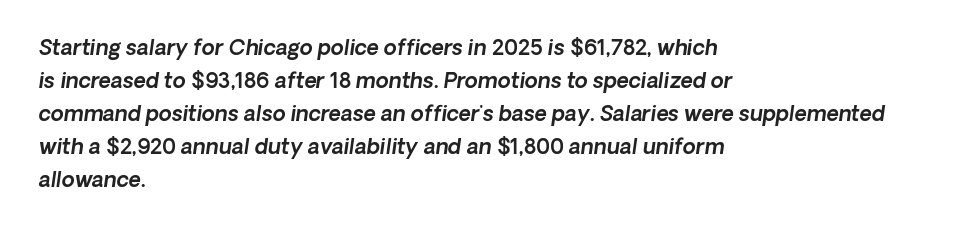
{"italic": "yes", "lean": "right", "slant_degrees": 8, "underline": "no", "align": "left", "line_spacing": "normal", "line_spacing_ratio": 1.57, "letter_spacing": "normal", "letter_spacing_em": 0.0, "glyph_px": 21}
